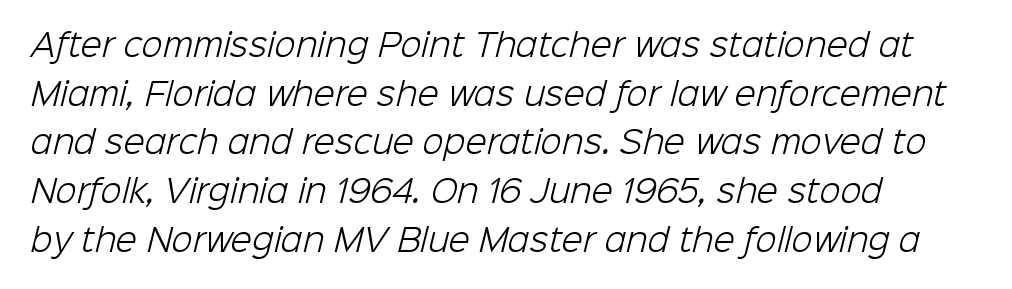
This is not heavy type; no bold has been used. Typeset ragged right — the left edge is the straight one. Descenders hang freely into open space. Proportional: the letters do not fall into vertical columns.
